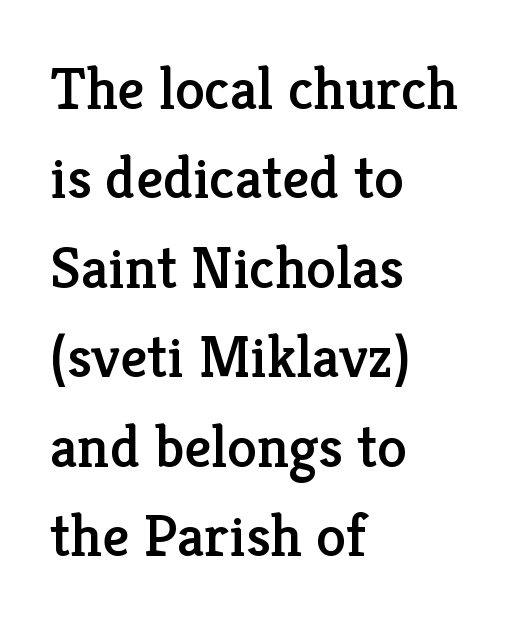
The letters advance in unequal steps, a hallmark of proportional type. The space beneath each line is pristine and unruled. Observe the ordinary spacing: letters are neighbours, not strangers. A serif font was chosen for this passage. The paragraph shown leans on its left margin.
